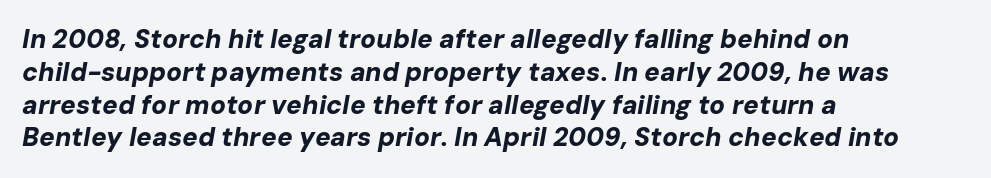
The rag falls on the right side of this text block. Interline gaps are of average width in this sample. Characters are canted at an angle relative to the baseline's perpendicular. The specimen omits any rule beneath the text block's lines. Compared with typical body copy, the letter spacing here is the same.
